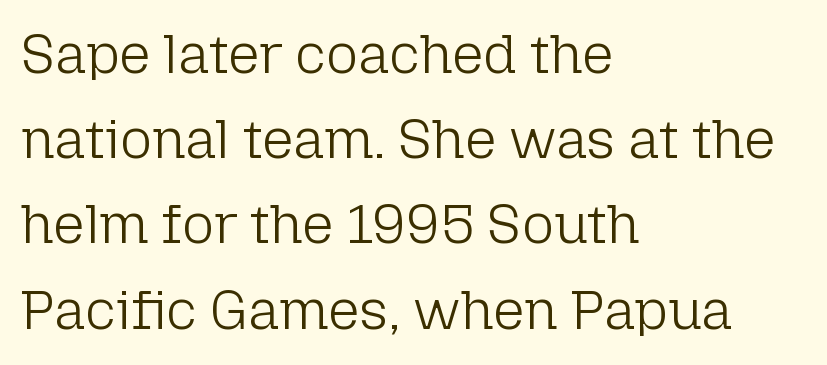
The image shows 55 px light sans-serif type, upright; set left-aligned, normal line spacing (1.55x), normal letter spacing, not underlined; low stroke contrast and a medium x-height.
